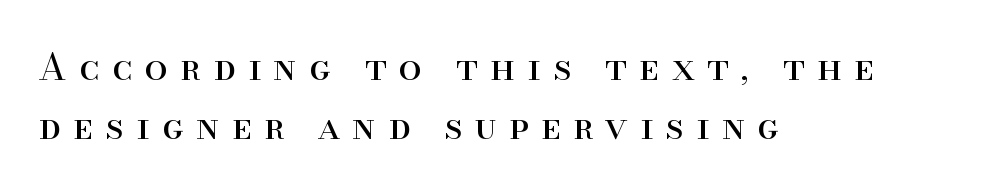
Q: Is the text bold? A: No.
Q: Is the text italic (slanted)? A: No, it is upright.
Q: Is the typeface a serif or a sans-serif typeface? A: Serif.
Q: Is the text underlined? A: No.
Q: How is the paragraph aligned? A: Left-aligned.
Q: Is the spacing between letters normal or unusually wide? A: Unusually wide.
Q: Is the spacing between lines tight, normal or loose? A: Normal.
Q: Width (condensed, normal, or wide)? A: Normal.
Q: Stroke contrast? A: High.
Q: x-height? A: Small.
Q: Monospaced? A: No.
